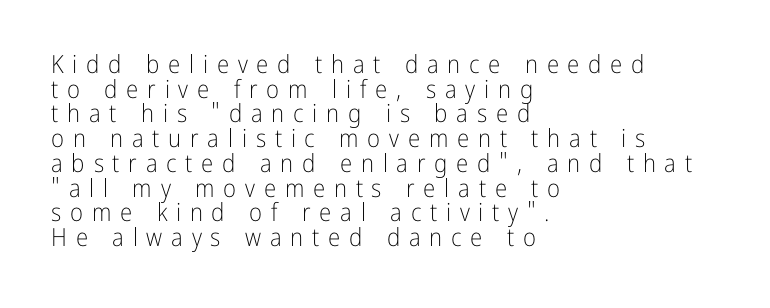
{"italic": "no", "bold": "no", "underline": "no", "align": "left", "line_spacing": "tight", "line_spacing_ratio": 0.99, "letter_spacing": "wide", "letter_spacing_em": 0.35, "glyph_px": 25}
